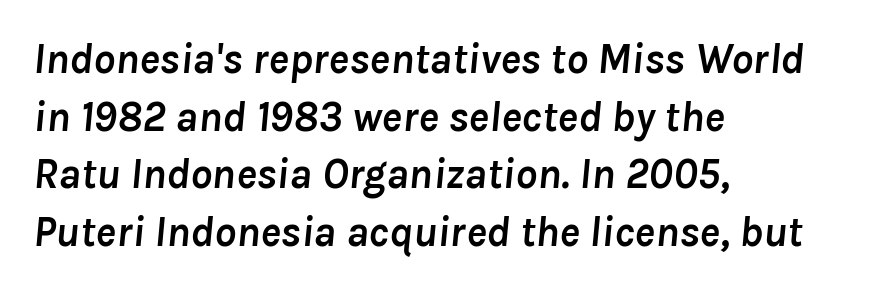
{"italic": "yes", "lean": "right", "slant_degrees": 8, "bold": "yes", "weight": "semibold", "width": "normal", "stroke_contrast": "low", "x_height": "medium", "monospaced": "no", "underline": "no", "align": "left", "line_spacing": "normal", "line_spacing_ratio": 1.34, "letter_spacing": "normal", "letter_spacing_em": 0.0, "glyph_px": 43}
